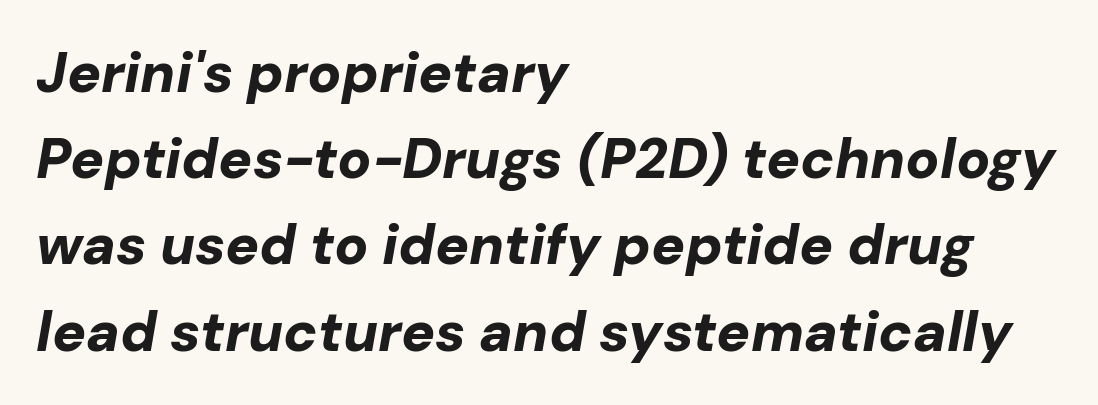
{"italic": "yes", "lean": "right", "slant_degrees": 10, "bold": "yes", "weight": "bold", "width": "normal", "stroke_contrast": "low", "x_height": "medium", "monospaced": "no", "underline": "no", "align": "left", "line_spacing": "normal", "line_spacing_ratio": 1.54, "letter_spacing": "normal", "letter_spacing_em": 0.0, "glyph_px": 56}
